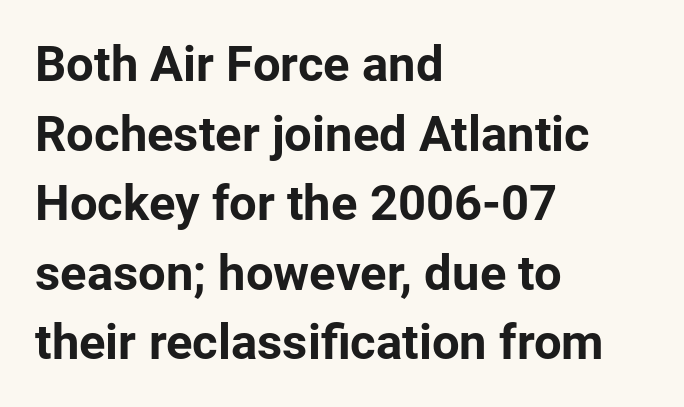
{"serif": "no", "italic": "no", "bold": "yes", "weight": "bold", "width": "normal", "stroke_contrast": "low", "x_height": "medium", "monospaced": "no", "underline": "no", "align": "left", "line_spacing": "normal", "line_spacing_ratio": 1.42, "letter_spacing": "normal", "letter_spacing_em": 0.0, "glyph_px": 49}
